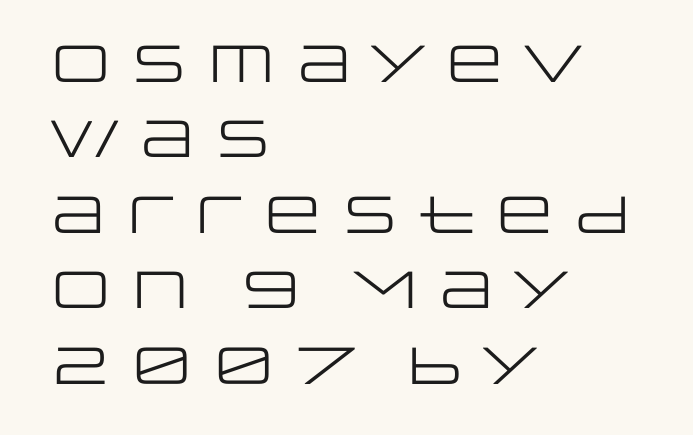
Q: Is the text bold? A: No.
Q: Is the text italic (slanted)? A: No, it is upright.
Q: Is the typeface a serif or a sans-serif typeface? A: Sans-serif.
Q: Is the text underlined? A: No.
Q: How is the paragraph aligned? A: Left-aligned.
Q: Is the spacing between letters normal or unusually wide? A: Normal.
Q: Is the spacing between lines tight, normal or loose? A: Normal.
Q: Width (condensed, normal, or wide)? A: Wide.
Q: Stroke contrast? A: Low.
Q: x-height? A: Large.
Q: Monospaced? A: No.
